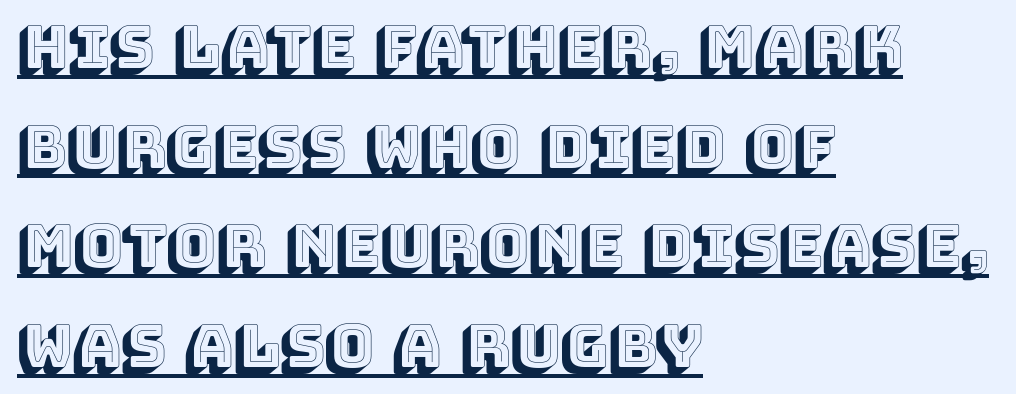
The image shows 59 px text type, upright; set left-aligned, normal line spacing (1.69x), normal letter spacing, underlined; a large x-height.
